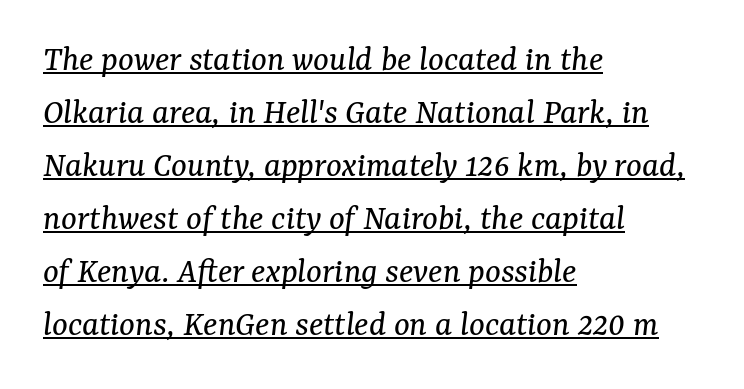
The glyphs are accompanied by a horizontal stroke just below them. Leading: standard. The letterforms sit shoulder to shoulder at normal distance. Weight class: somewhere from thin through regular.
